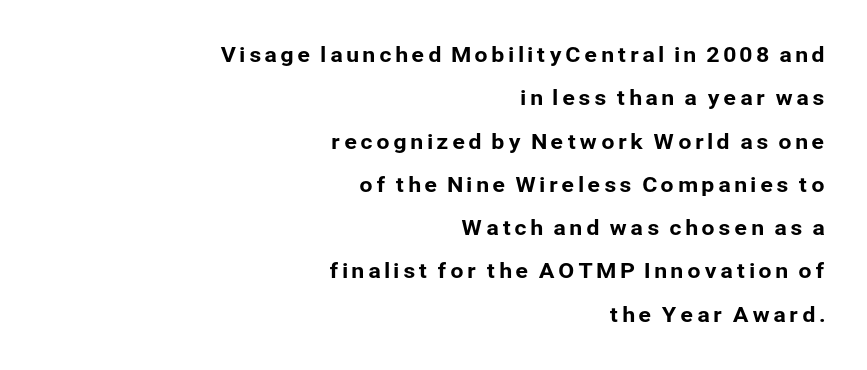
The image shows 21 px text type, upright; set right-aligned, loose line spacing (2.06x), not underlined.
